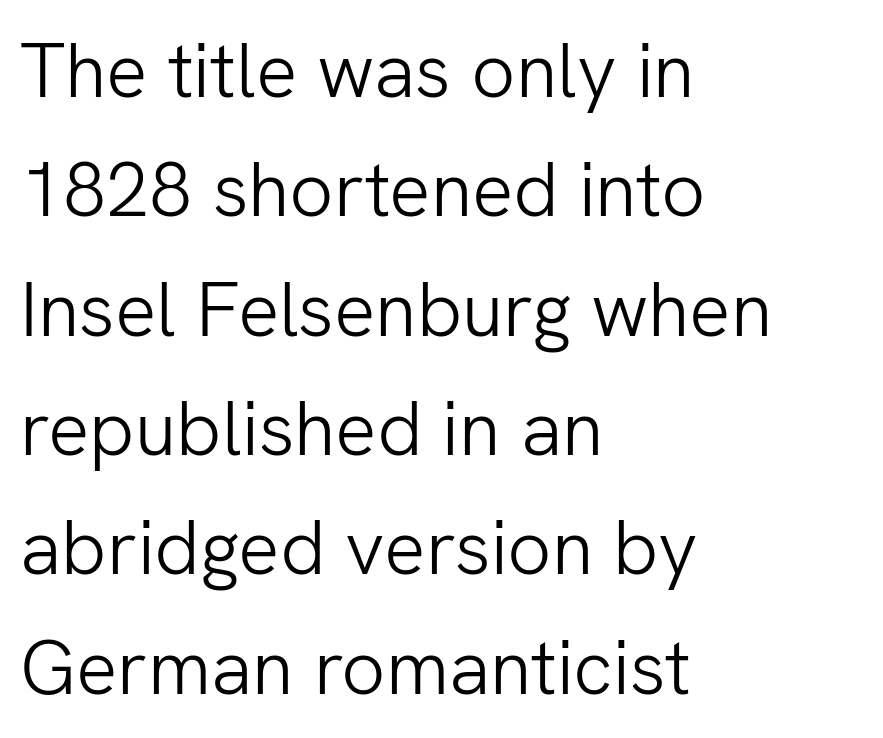
The image shows 77 px light sans-serif type, upright; set left-aligned, normal line spacing (1.55x), normal letter spacing, not underlined; low stroke contrast and a medium x-height.
